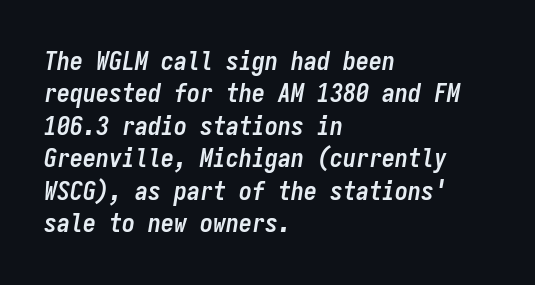
The font's italic variant was chosen for this text. You could call the tracking neutral — neither tight nor loose. The sample has been set heavy, in full bold. Reading down the block, your eye returns to a fixed left position each line. Interline gaps are of average width in this sample. The foot of each line stays bare and open.
